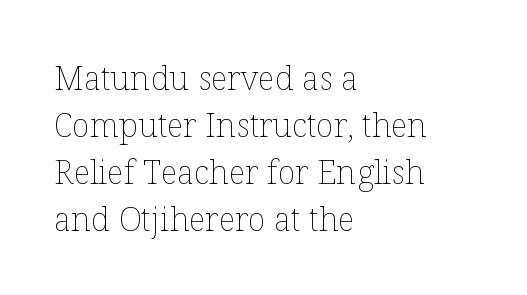
{"italic": "no", "bold": "no", "weight": "thin", "width": "normal", "stroke_contrast": "low", "x_height": "medium", "monospaced": "no", "underline": "no", "align": "left", "line_spacing": "normal", "line_spacing_ratio": 1.42, "letter_spacing": "normal", "letter_spacing_em": 0.0, "glyph_px": 33}
